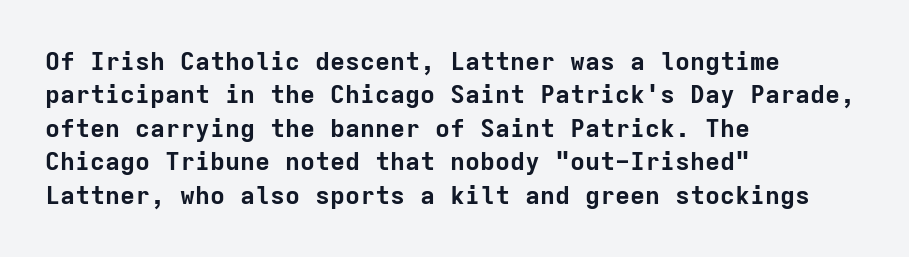
{"italic": "no", "bold": "yes", "underline": "no", "align": "left", "line_spacing": "normal", "line_spacing_ratio": 1.34, "letter_spacing": "normal", "letter_spacing_em": 0.0, "glyph_px": 25}
